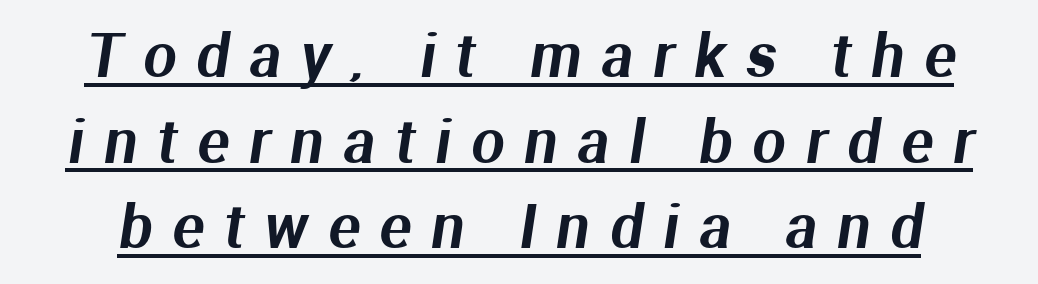
{"serif": "no", "width": "normal", "stroke_contrast": "medium", "x_height": "medium", "monospaced": "no", "underline": "yes", "line_spacing": "normal", "line_spacing_ratio": 1.45, "letter_spacing": "wide", "letter_spacing_em": 0.34, "glyph_px": 59}
